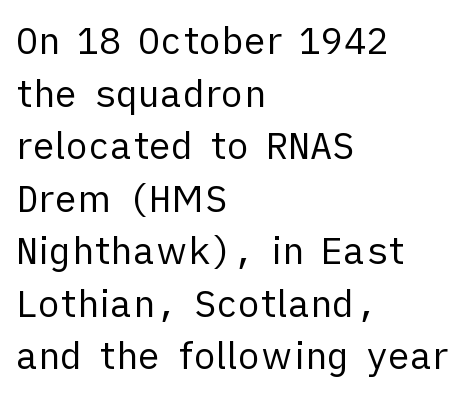
Q: Is the text bold? A: No.
Q: Is the text italic (slanted)? A: No, it is upright.
Q: Is the typeface a serif or a sans-serif typeface? A: Sans-serif.
Q: Is the text underlined? A: No.
Q: How is the paragraph aligned? A: Left-aligned.
Q: Is the spacing between letters normal or unusually wide? A: Normal.
Q: Is the spacing between lines tight, normal or loose? A: Normal.
Q: Width (condensed, normal, or wide)? A: Normal.
Q: Stroke contrast? A: Low.
Q: x-height? A: Medium.
Q: Monospaced? A: No.
